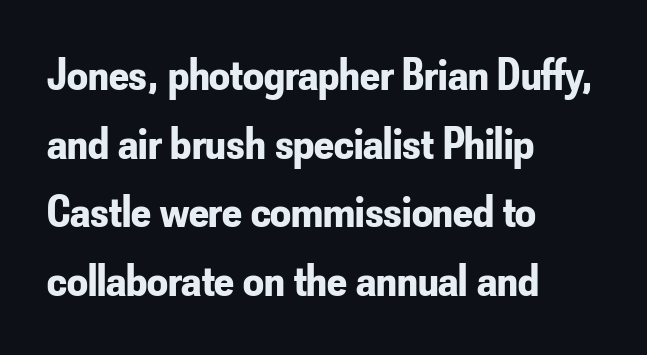
The image shows 46 px bold, condensed sans-serif type, upright; set left-aligned, normal line spacing (1.49x), normal letter spacing, not underlined; low stroke contrast and a small x-height.
